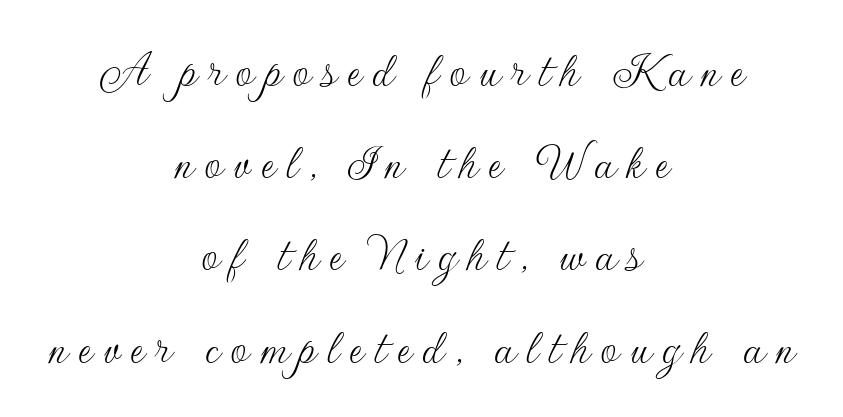
The image shows 53 px thin sans-serif type; set centered, line spacing 1.74x, unusually wide letter spacing (+0.2 em), not underlined; low stroke contrast and a small x-height.
